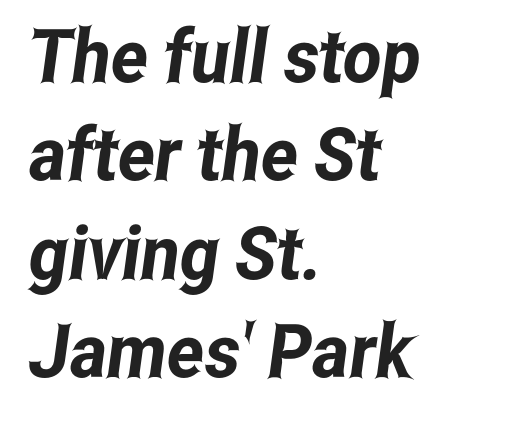
Underlining? Definitely not there. The font family rendered here belongs to the sans-serif group. This sample has the flowing, uneven cadence of proportional lettering. The vertical gap from one line to the next is medium. Tracking value appears to be zero — textbook default spacing. The rendering anchors every line to the left-hand side.
